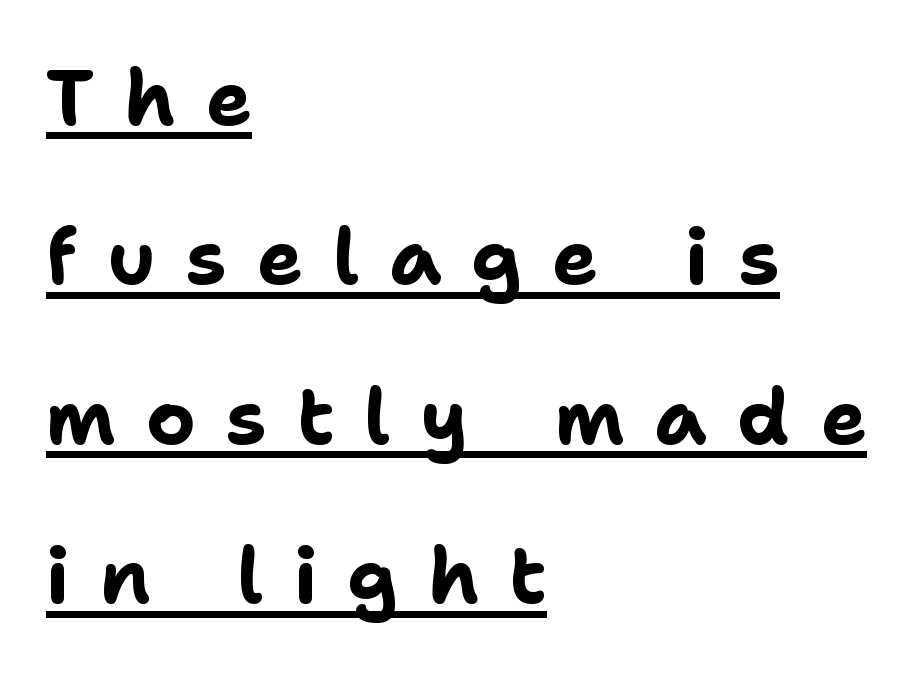
Q: Is the text bold? A: Yes.
Q: Is the text italic (slanted)? A: No, it is upright.
Q: Is the typeface a serif or a sans-serif typeface? A: Sans-serif.
Q: Is the text underlined? A: Yes.
Q: How is the paragraph aligned? A: Left-aligned.
Q: Is the spacing between letters normal or unusually wide? A: Unusually wide.
Q: Is the spacing between lines tight, normal or loose? A: Loose.
Q: Width (condensed, normal, or wide)? A: Normal.
Q: Stroke contrast? A: Low.
Q: x-height? A: Medium.
Q: Monospaced? A: No.
